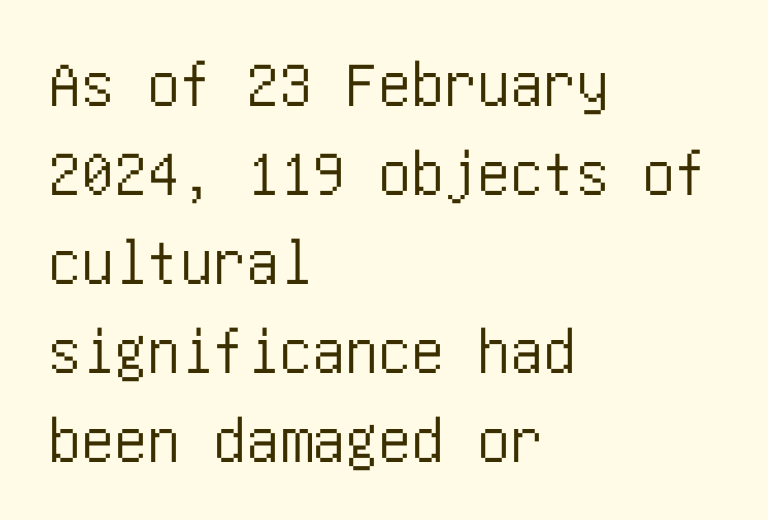
The image shows 66 px condensed sans-serif type, upright; set left-aligned, normal line spacing (1.35x), normal letter spacing, not underlined; low stroke contrast and a large x-height.
